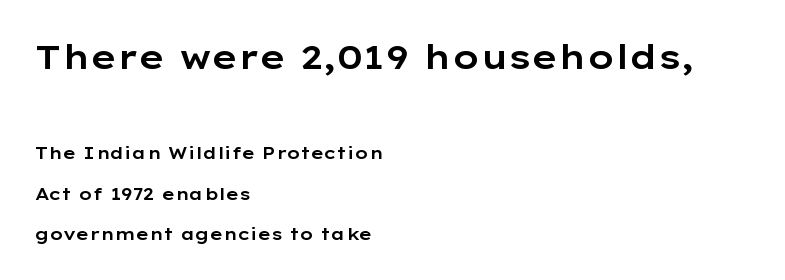
Q: Is the text italic (slanted)? A: No, it is upright.
Q: Is the typeface a serif or a sans-serif typeface? A: Sans-serif.
Q: Is the text underlined? A: No.
Q: How is the paragraph aligned? A: Left-aligned.
Q: Is the spacing between letters normal or unusually wide? A: Normal.
Q: Is the spacing between lines tight, normal or loose? A: Loose.
Q: Which block of text is set in a larger size, the first (top) or the second (bottom)? A: The first (top) one.
Q: Width (condensed, normal, or wide)? A: Wide.
Q: Stroke contrast? A: Low.
Q: x-height? A: Medium.
Q: Monospaced? A: No.
